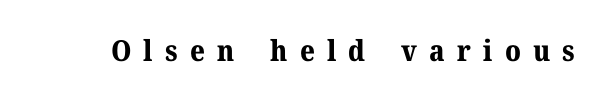
Q: Is the text bold? A: Yes.
Q: Is the text italic (slanted)? A: No, it is upright.
Q: Is the typeface a serif or a sans-serif typeface? A: Serif.
Q: Is the text underlined? A: No.
Q: Is the spacing between letters normal or unusually wide? A: Unusually wide.
Q: Width (condensed, normal, or wide)? A: Normal.
Q: Stroke contrast? A: Medium.
Q: x-height? A: Medium.
Q: Monospaced? A: No.
